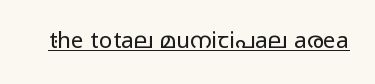
Students, observe the line beneath the letters — that is underlining. You can tell it's not italic because the verticals are truly vertical. Stems here are at most as thick as an everyday book face. Between one letter and the next there's only the usual sliver of space.
